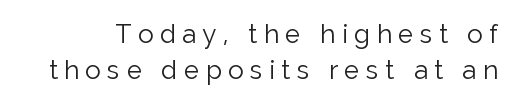
The image shows 26 px text type, upright; set normal line spacing (1.4x), unusually wide letter spacing (+0.25 em), not underlined.
